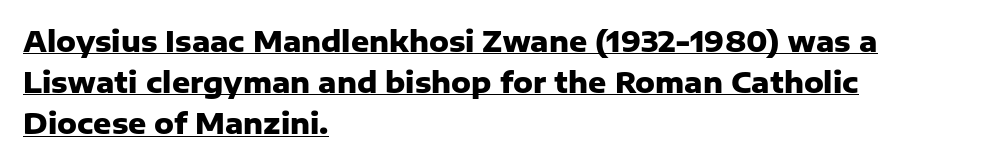
The image shows 28 px heavy sans-serif type, upright; set left-aligned, normal line spacing (1.47x), normal letter spacing, underlined; low stroke contrast and a medium x-height.
